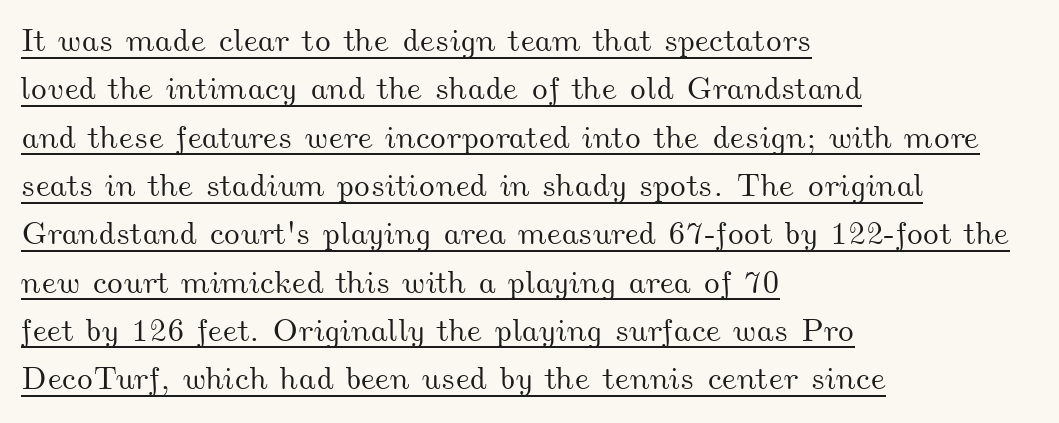
The image shows 32 px wide type; set left-aligned, normal line spacing (1.51x), normal letter spacing, underlined; medium stroke contrast and a small x-height.
